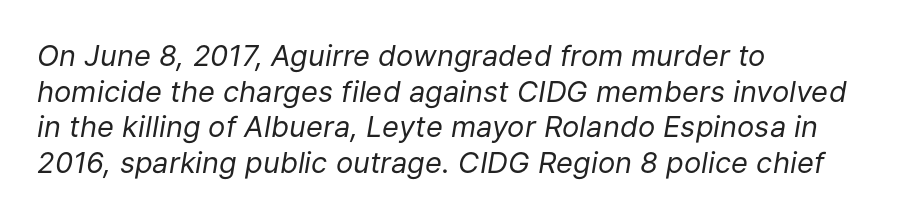
Q: Is the text bold? A: No.
Q: Is the text italic (slanted)? A: Yes, it leans right by about 9 degrees.
Q: Is the text underlined? A: No.
Q: How is the paragraph aligned? A: Left-aligned.
Q: Is the spacing between letters normal or unusually wide? A: Normal.
Q: Width (condensed, normal, or wide)? A: Normal.
Q: Stroke contrast? A: Low.
Q: x-height? A: Medium.
Q: Monospaced? A: No.
